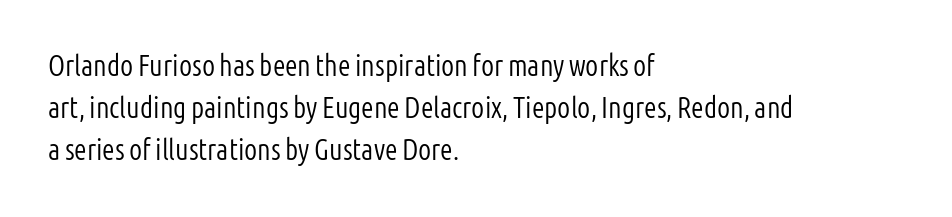
Q: Is the text bold? A: No.
Q: Is the text italic (slanted)? A: No, it is upright.
Q: Is the typeface a serif or a sans-serif typeface? A: Sans-serif.
Q: Is the text underlined? A: No.
Q: How is the paragraph aligned? A: Left-aligned.
Q: Is the spacing between letters normal or unusually wide? A: Normal.
Q: Is the spacing between lines tight, normal or loose? A: Normal.
Q: Width (condensed, normal, or wide)? A: Condensed.
Q: Stroke contrast? A: Low.
Q: x-height? A: Medium.
Q: Monospaced? A: No.
